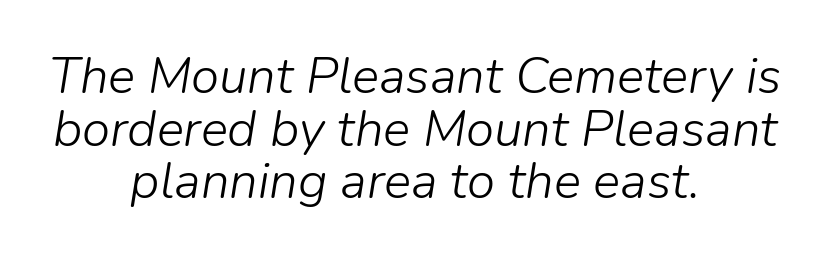
{"italic": "yes", "lean": "right", "slant_degrees": 9, "bold": "no", "weight": "light", "width": "normal", "stroke_contrast": "low", "x_height": "medium", "monospaced": "no", "underline": "no", "align": "center", "line_spacing": "tight", "line_spacing_ratio": 1.03, "letter_spacing": "normal", "letter_spacing_em": 0.0, "glyph_px": 51}
